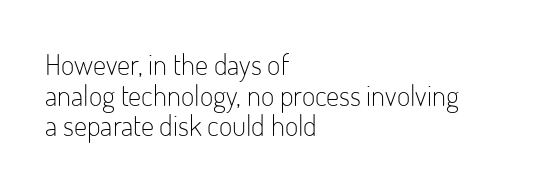
Q: Is the text bold? A: No.
Q: Is the text italic (slanted)? A: No, it is upright.
Q: Is the typeface a serif or a sans-serif typeface? A: Sans-serif.
Q: Is the text underlined? A: No.
Q: How is the paragraph aligned? A: Left-aligned.
Q: Is the spacing between letters normal or unusually wide? A: Normal.
Q: Is the spacing between lines tight, normal or loose? A: Tight.
Q: Width (condensed, normal, or wide)? A: Condensed.
Q: Stroke contrast? A: Low.
Q: x-height? A: Small.
Q: Monospaced? A: No.
